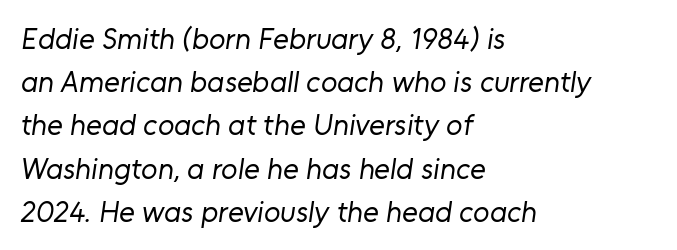
Characters follow at the spacing the type designer built in. Nothing sits at the stroke ends, so this counts as sans-serif. Varying glyph widths throughout — classic text-font behaviour. Notice how descenders clear the ascenders below comfortably — that's standard leading. No heavy texture on the line: the type isn't bold. The words here are not underlined.
